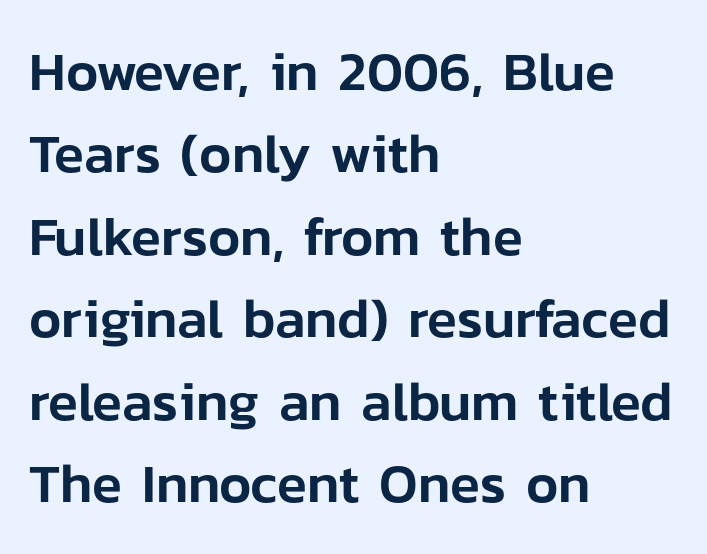
{"serif": "no", "italic": "no", "width": "normal", "stroke_contrast": "low", "x_height": "medium", "monospaced": "no", "underline": "no", "align": "left", "line_spacing": "normal", "line_spacing_ratio": 1.5, "letter_spacing": "normal", "letter_spacing_em": 0.0, "glyph_px": 55}
